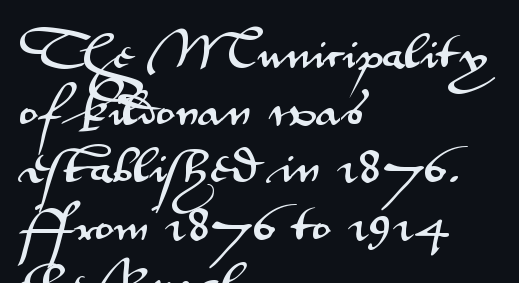
{"serif": "no", "width": "wide", "stroke_contrast": "medium", "x_height": "small", "monospaced": "no", "underline": "no", "align": "left", "line_spacing": "normal", "line_spacing_ratio": 1.43, "letter_spacing": "normal", "letter_spacing_em": 0.0, "glyph_px": 40}
